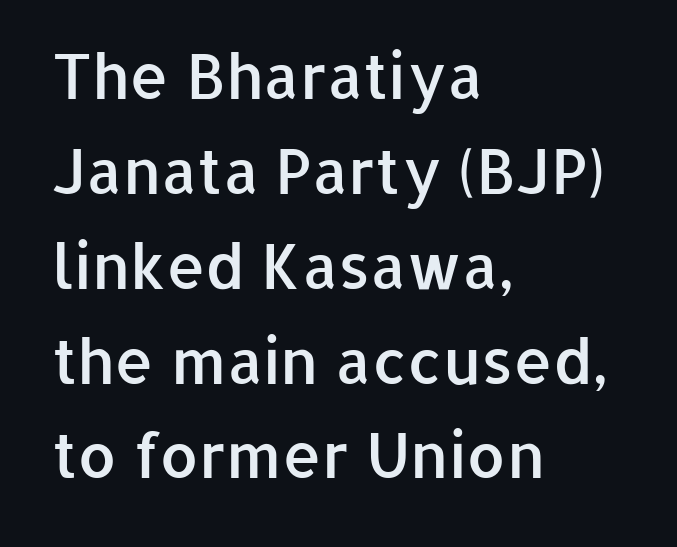
The letters stand straight up with perfectly vertical stems. The letters advance in unequal steps, a hallmark of proportional type. The glyphs are unaccompanied by any horizontal stroke below them. Leading: standard. These lines are composed in type without serifs.
